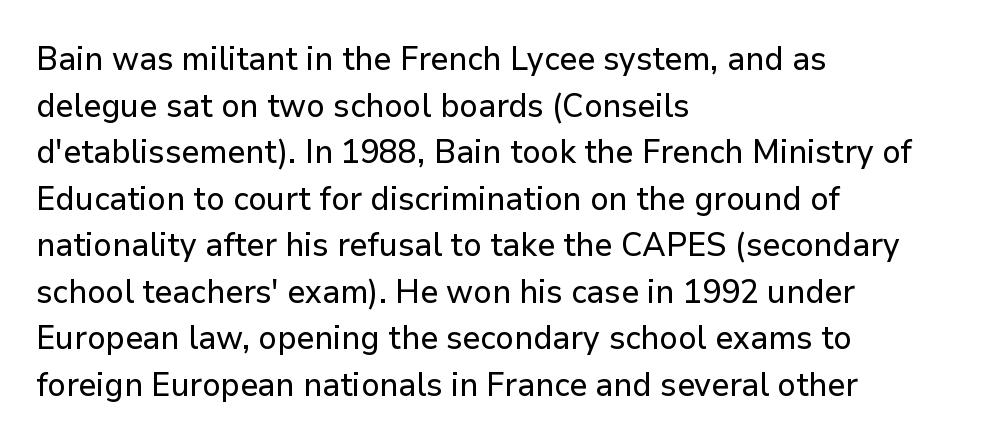
Q: Is the text italic (slanted)? A: No, it is upright.
Q: Is the typeface a serif or a sans-serif typeface? A: Sans-serif.
Q: Is the text underlined? A: No.
Q: How is the paragraph aligned? A: Left-aligned.
Q: Is the spacing between letters normal or unusually wide? A: Normal.
Q: Is the spacing between lines tight, normal or loose? A: Normal.
Q: Width (condensed, normal, or wide)? A: Normal.
Q: Stroke contrast? A: Low.
Q: x-height? A: Medium.
Q: Monospaced? A: No.
